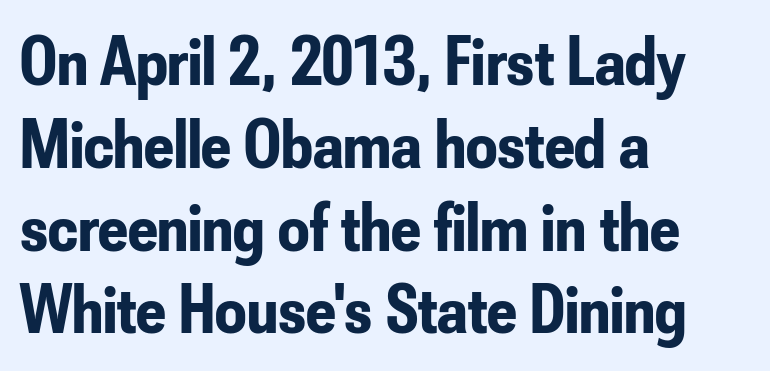
The image shows 69 px bold, condensed sans-serif type, upright; set left-aligned, line spacing 1.2x, normal letter spacing, not underlined; low stroke contrast and a small x-height.
